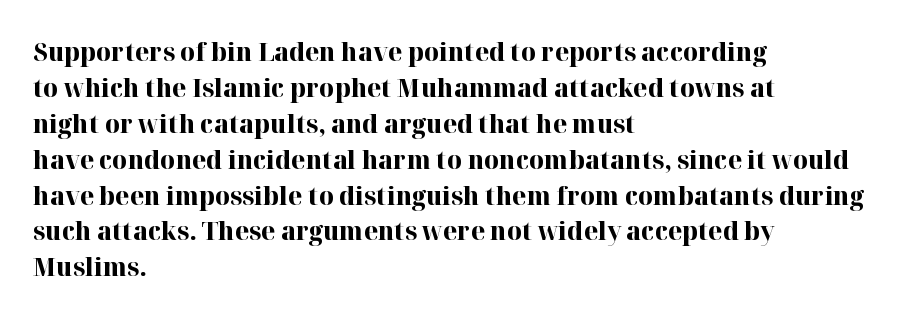
Weight: bold. Inter-character spacing is left at the font's built-in metrics. Check the space under the baseline: it is left empty. These lines sit exactly where default settings would place them. Compared with a centered layout, this one pins lines to the left instead.
